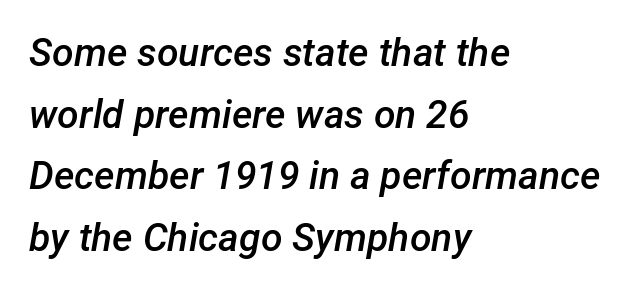
Q: Is the text bold? A: Semi-bold.
Q: Is the text italic (slanted)? A: Yes, it leans right by about 12 degrees.
Q: Is the text underlined? A: No.
Q: How is the paragraph aligned? A: Left-aligned.
Q: Is the spacing between letters normal or unusually wide? A: Normal.
Q: Is the spacing between lines tight, normal or loose? A: Normal.
Q: Width (condensed, normal, or wide)? A: Normal.
Q: Stroke contrast? A: Low.
Q: x-height? A: Medium.
Q: Monospaced? A: No.
